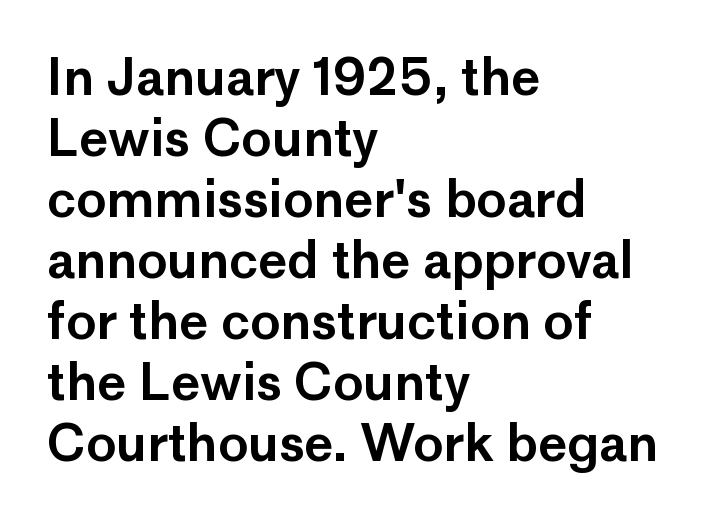
Q: Is the text italic (slanted)? A: No, it is upright.
Q: Is the typeface a serif or a sans-serif typeface? A: Sans-serif.
Q: Is the text underlined? A: No.
Q: How is the paragraph aligned? A: Left-aligned.
Q: Is the spacing between letters normal or unusually wide? A: Normal.
Q: Width (condensed, normal, or wide)? A: Normal.
Q: Stroke contrast? A: Low.
Q: x-height? A: Medium.
Q: Monospaced? A: No.
